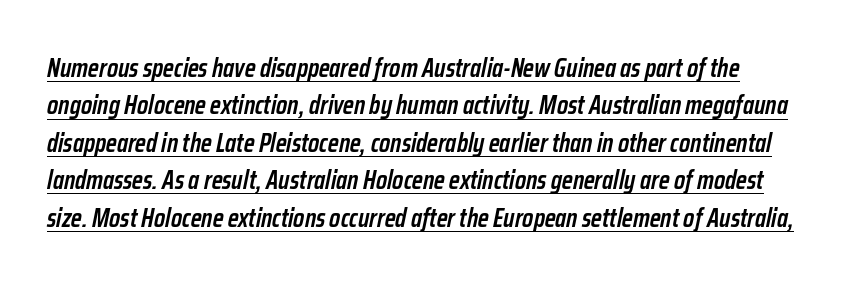
{"italic": "yes", "lean": "right", "slant_degrees": 12, "bold": "semi", "underline": "yes", "line_spacing": "normal", "line_spacing_ratio": 1.44, "letter_spacing": "normal", "letter_spacing_em": 0.0, "glyph_px": 26}
